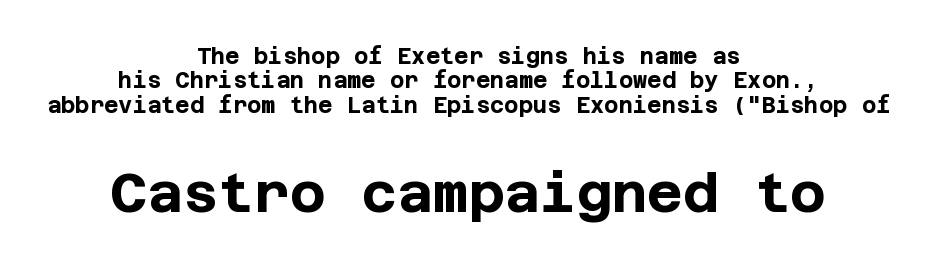
The image shows 55 px bold sans-serif type, upright; set centered, tight line spacing (1.11x), normal letter spacing, not underlined; the second (bottom) block is 2.5x larger; low stroke contrast and a large x-height.
